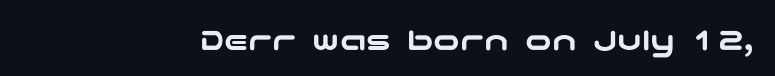
Q: Is the text italic (slanted)? A: No, it is upright.
Q: Is the typeface a serif or a sans-serif typeface? A: Sans-serif.
Q: Is the text underlined? A: No.
Q: Is the spacing between letters normal or unusually wide? A: Normal.
Q: Width (condensed, normal, or wide)? A: Wide.
Q: Stroke contrast? A: Low.
Q: x-height? A: Medium.
